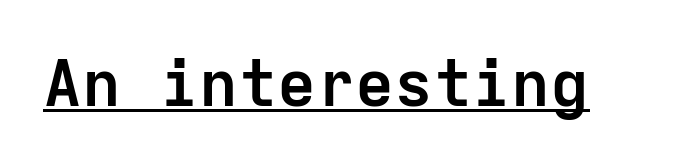
Each line of the rendering has a horizontal stroke beneath the glyphs. A typesetter would call this monospace, since all characters share one set width. Words appear dense and cohesive because spacing is normal. The typography opts for an upright posture over an oblique one.
